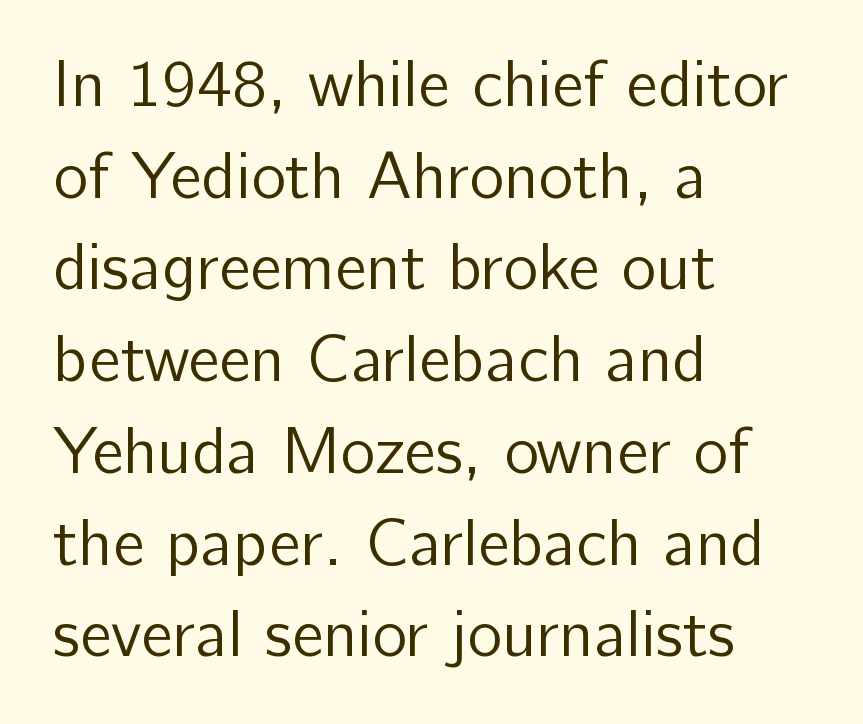
Q: Is the text bold? A: No.
Q: Is the text italic (slanted)? A: No, it is upright.
Q: Is the typeface a serif or a sans-serif typeface? A: Sans-serif.
Q: Is the text underlined? A: No.
Q: How is the paragraph aligned? A: Left-aligned.
Q: Is the spacing between letters normal or unusually wide? A: Normal.
Q: Is the spacing between lines tight, normal or loose? A: Normal.
Q: Width (condensed, normal, or wide)? A: Normal.
Q: Stroke contrast? A: Low.
Q: x-height? A: Medium.
Q: Monospaced? A: No.
